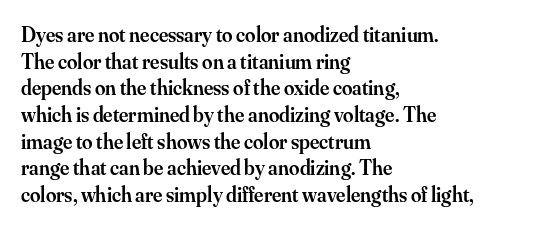
{"italic": "no", "bold": "semi", "underline": "no", "align": "left", "line_spacing": "normal", "line_spacing_ratio": 1.27, "letter_spacing": "normal", "letter_spacing_em": 0.0, "glyph_px": 21}
